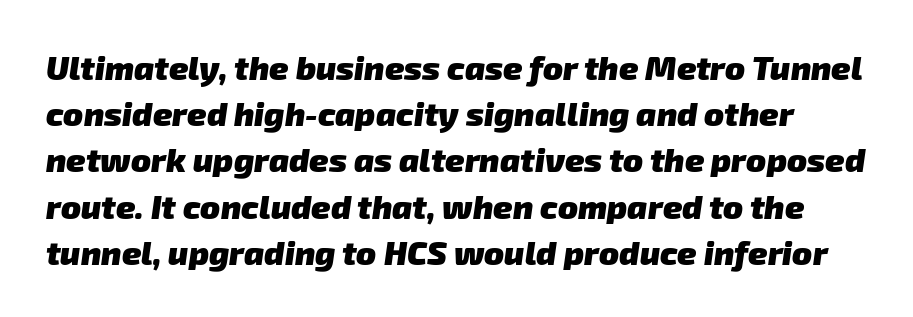
{"serif": "no", "bold": "yes", "weight": "heavy", "width": "normal", "stroke_contrast": "low", "x_height": "medium", "monospaced": "no", "underline": "no", "line_spacing": "normal", "line_spacing_ratio": 1.4, "letter_spacing": "normal", "letter_spacing_em": 0.0, "glyph_px": 33}
